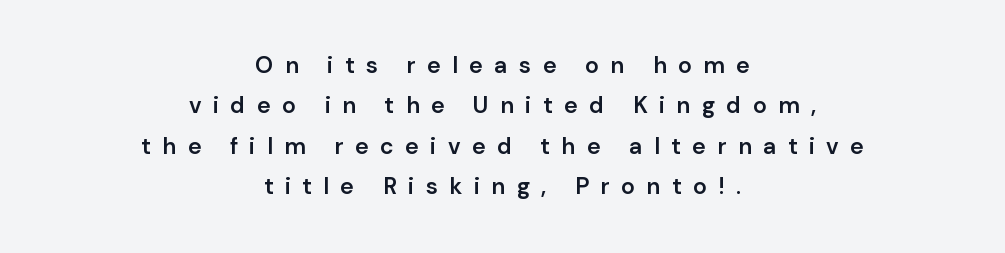
The image shows 23 px text type, upright; set centered, line spacing 1.76x, unusually wide letter spacing (+0.5 em), not underlined.
